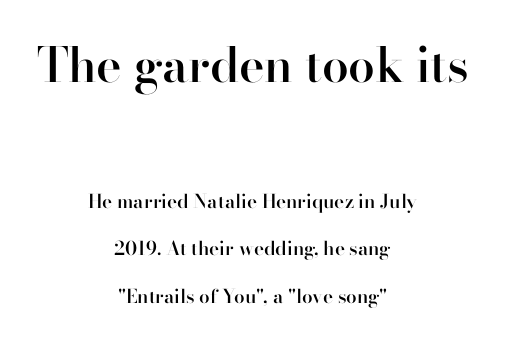
Summary of weight: moderately heavy, a semibold. Does extra space separate the letters? No, they use regular spacing. Nobody drew a line under any word here. The face used here is seriffed, in the tradition of book romans. Reading top to bottom, the characters get smaller at the block break. The block of text is sparse from top to bottom, with ample space between rows.
